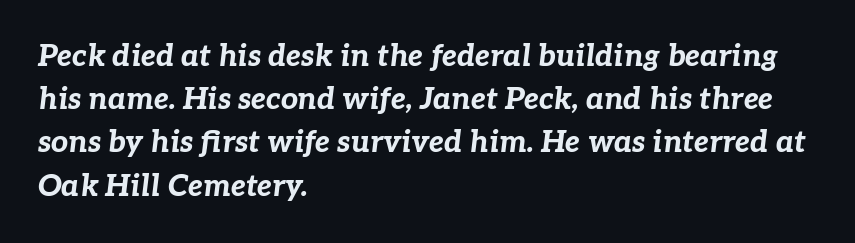
Q: Is the text bold? A: Yes.
Q: Is the text italic (slanted)? A: Yes, it leans right by about 7 degrees.
Q: Is the text underlined? A: No.
Q: How is the paragraph aligned? A: Left-aligned.
Q: Is the spacing between letters normal or unusually wide? A: Normal.
Q: Is the spacing between lines tight, normal or loose? A: Normal.
Q: Width (condensed, normal, or wide)? A: Normal.
Q: Stroke contrast? A: Low.
Q: x-height? A: Medium.
Q: Monospaced? A: No.
